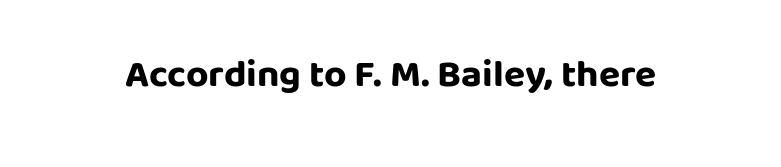
Q: Is the text bold? A: Yes.
Q: Is the text italic (slanted)? A: No, it is upright.
Q: Is the typeface a serif or a sans-serif typeface? A: Sans-serif.
Q: Is the text underlined? A: No.
Q: Is the spacing between letters normal or unusually wide? A: Normal.
Q: Width (condensed, normal, or wide)? A: Normal.
Q: Stroke contrast? A: Low.
Q: x-height? A: Large.
Q: Monospaced? A: No.
